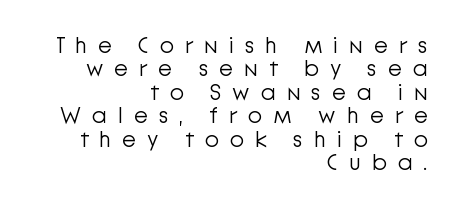
No word sits above an underline. Successive baselines arrive quickly, one right under another. The face looks like a standard text weight, possibly lighter. Compared with a flush-left layout, this one pins lines to the opposite, right side. In terms of posture, this sample is upright. The line texture is sparse and dotted thanks to wide tracking.
